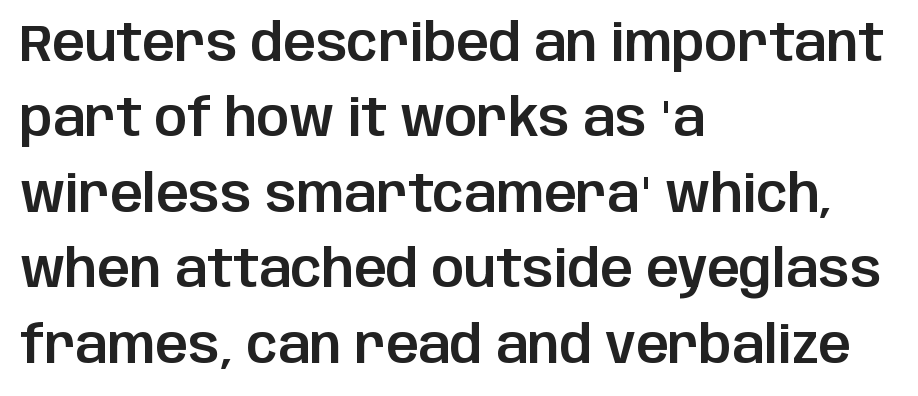
{"serif": "no", "italic": "no", "width": "normal", "stroke_contrast": "low", "x_height": "large", "monospaced": "no", "underline": "no", "align": "left", "line_spacing": "normal", "line_spacing_ratio": 1.48, "letter_spacing": "normal", "letter_spacing_em": 0.0, "glyph_px": 51}
